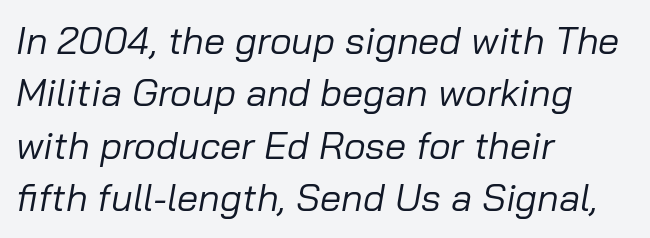
The image shows 38 px regular-weight type, italic (leaning right); set left-aligned, normal line spacing (1.38x), normal letter spacing, not underlined; low stroke contrast and a medium x-height.
